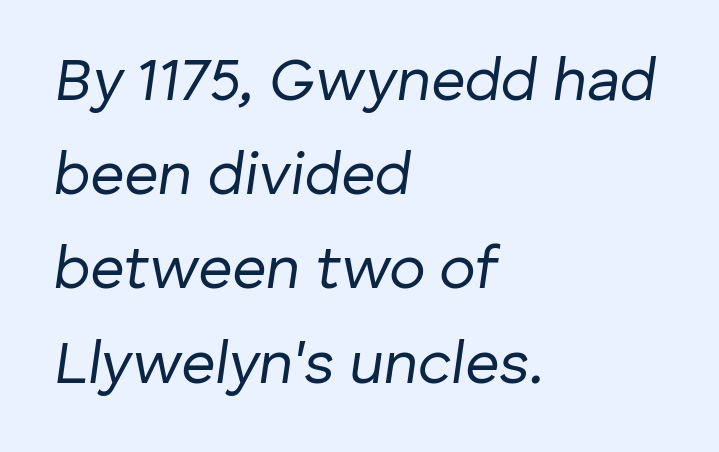
Q: Is the text bold? A: No.
Q: Is the text italic (slanted)? A: Yes, it leans right by about 8 degrees.
Q: Is the text underlined? A: No.
Q: How is the paragraph aligned? A: Left-aligned.
Q: Is the spacing between letters normal or unusually wide? A: Normal.
Q: Is the spacing between lines tight, normal or loose? A: Normal.
Q: Width (condensed, normal, or wide)? A: Normal.
Q: Stroke contrast? A: Low.
Q: x-height? A: Medium.
Q: Monospaced? A: No.
